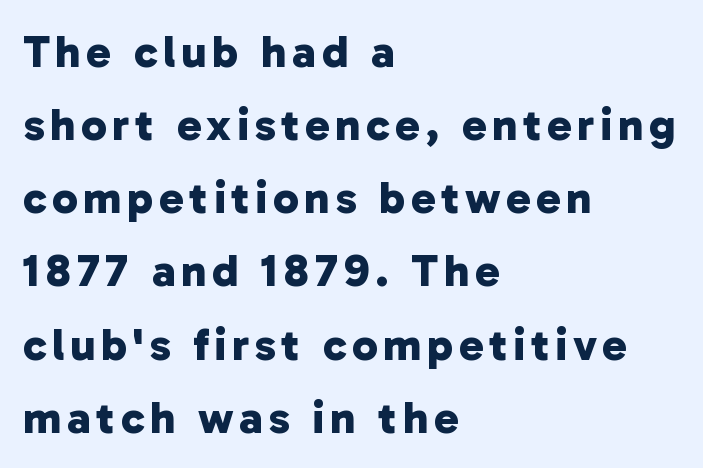
The image shows 46 px bold sans-serif type; set left-aligned, normal line spacing (1.59x), not underlined; low stroke contrast and a medium x-height.
